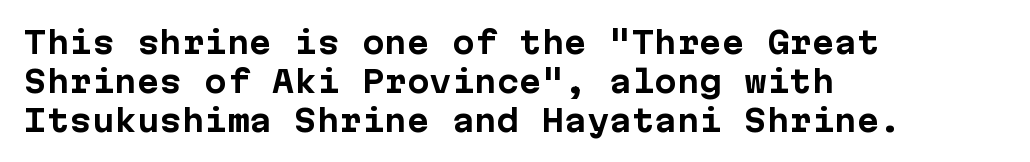
Leftover space on each line is placed entirely after the last word. Nothing sits at the stroke ends, so this counts as sans-serif. Compared with typical paragraphs, the rows here are spaced about the same. Unmarked baselines from the first word to the last.
